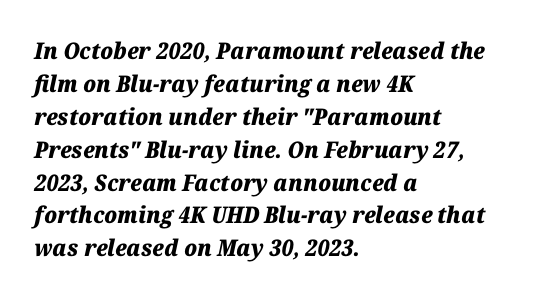
{"italic": "yes", "lean": "right", "slant_degrees": 12, "bold": "yes", "underline": "no", "align": "left", "line_spacing": "normal", "line_spacing_ratio": 1.43, "letter_spacing": "normal", "letter_spacing_em": 0.0, "glyph_px": 23}
